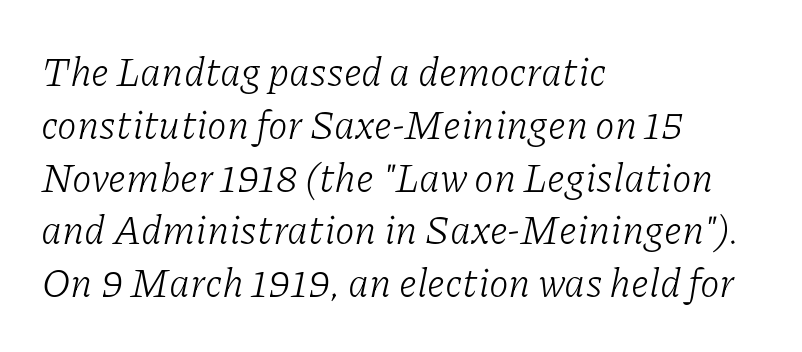
{"serif": "yes", "italic": "yes", "lean": "right", "slant_degrees": 11, "bold": "no", "weight": "light", "width": "normal", "stroke_contrast": "low", "x_height": "medium", "monospaced": "no", "underline": "no", "align": "left", "line_spacing": "normal", "line_spacing_ratio": 1.32, "letter_spacing": "normal", "letter_spacing_em": 0.0, "glyph_px": 40}
